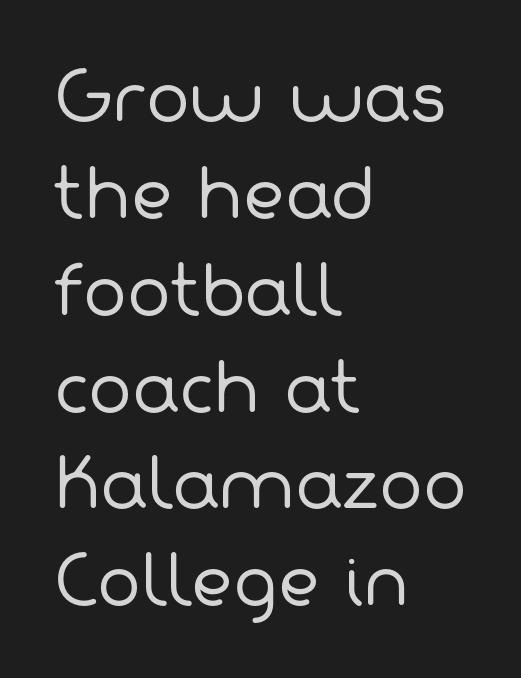
{"serif": "no", "bold": "no", "weight": "regular", "width": "normal", "stroke_contrast": "low", "x_height": "medium", "monospaced": "no", "underline": "no", "align": "left", "line_spacing": "normal", "line_spacing_ratio": 1.49, "letter_spacing": "normal", "letter_spacing_em": 0.0, "glyph_px": 65}
